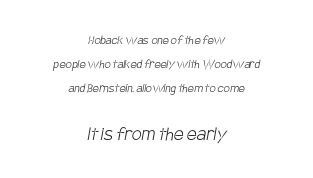
The space beneath each line is pristine and unruled. Which margin do the lines hug? Neither — every line sits in the middle. Nobody touched the tracking dial on this one. Look at the glyph heights: the lower group is clearly the bigger setting.
